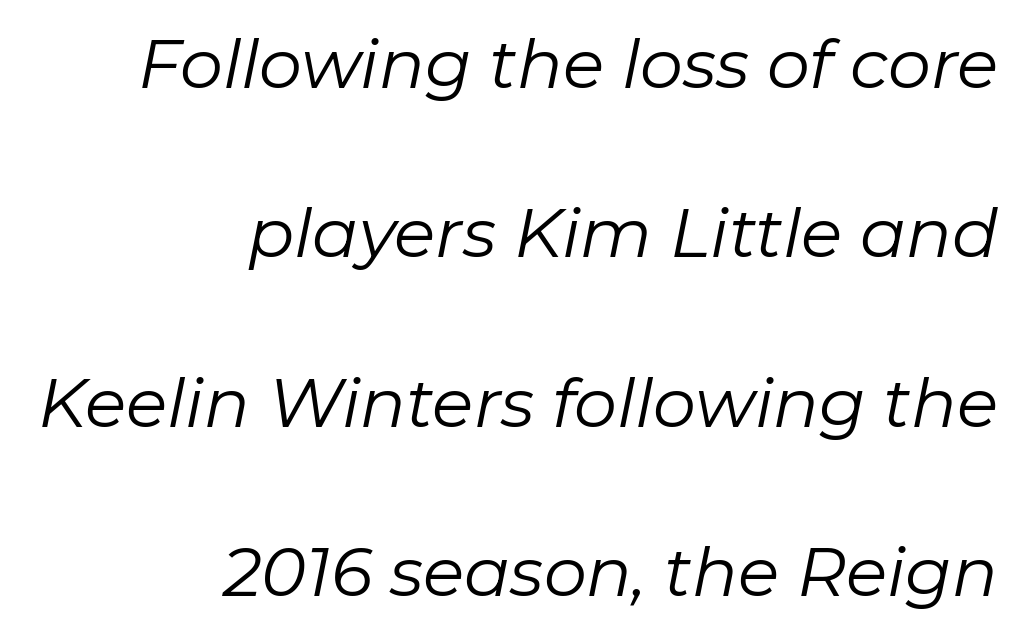
Q: Is the text bold? A: No.
Q: Is the text italic (slanted)? A: Yes, it leans right by about 11 degrees.
Q: Is the text underlined? A: No.
Q: How is the paragraph aligned? A: Right-aligned.
Q: Is the spacing between letters normal or unusually wide? A: Normal.
Q: Is the spacing between lines tight, normal or loose? A: Loose.
Q: Width (condensed, normal, or wide)? A: Normal.
Q: Stroke contrast? A: Low.
Q: x-height? A: Medium.
Q: Monospaced? A: No.
